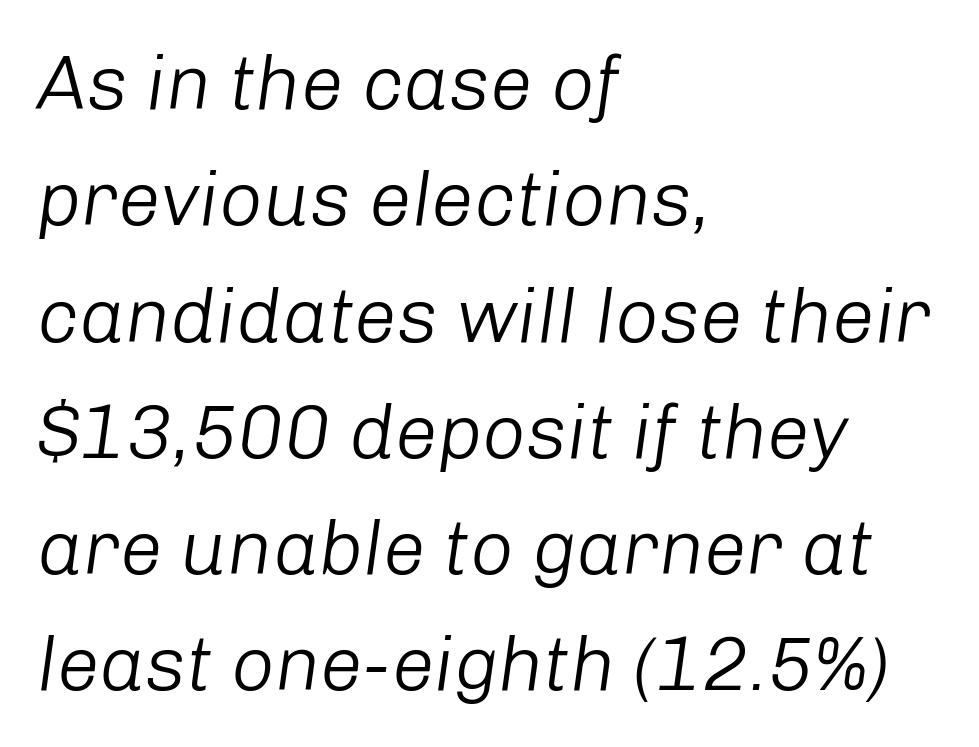
The lines in this sample share a left origin and differ only in where they stop. Evenly set lines give the paragraph a standard silhouette. Tracking value appears to be zero — textbook default spacing. The cut favours lightness, reaching ordinary text weight at its darkest. The specimen omits any rule beneath the text block's lines. Posture: slanted.
